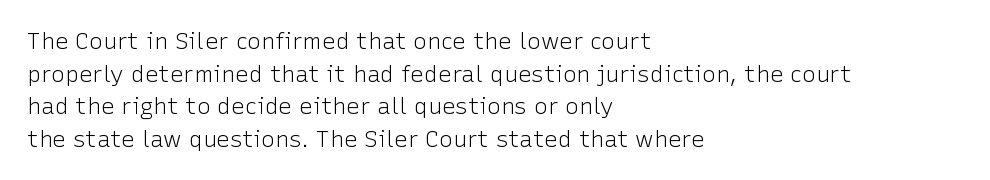
The image shows 23 px text type, upright; set left-aligned, normal line spacing (1.42x), normal letter spacing, not underlined.
